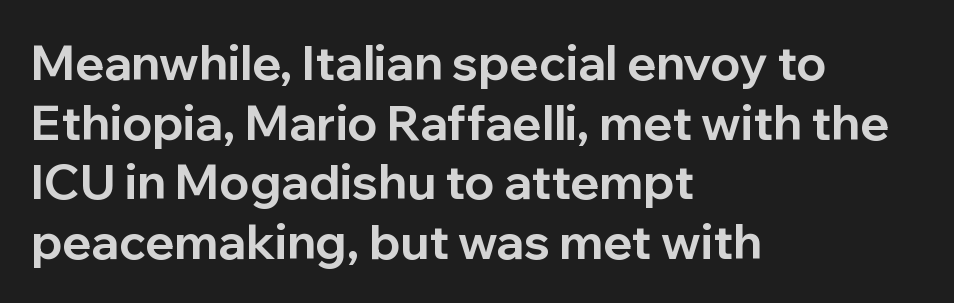
The lines in this sample share a left origin and differ only in where they stop. No italicization has been applied; the sample stays upright. Proportional: the letters do not fall into vertical columns. A full-strength bold gives these letters their thick strokes. Unmarked baselines from the first word to the last. What stands out about the letter spacing? Nothing — it is the standard amount.
